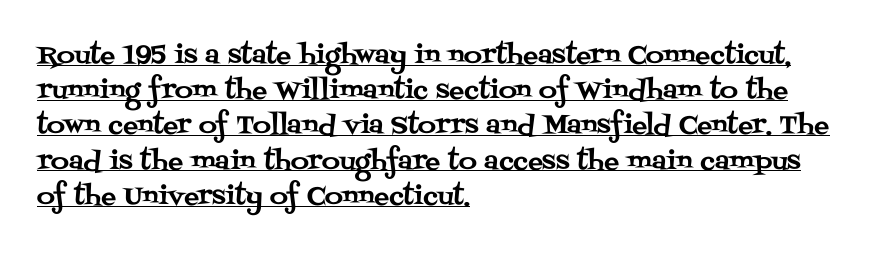
Q: Is the text italic (slanted)? A: No, it is upright.
Q: Is the text underlined? A: Yes.
Q: How is the paragraph aligned? A: Left-aligned.
Q: Is the spacing between letters normal or unusually wide? A: Normal.
Q: Is the spacing between lines tight, normal or loose? A: Normal.
